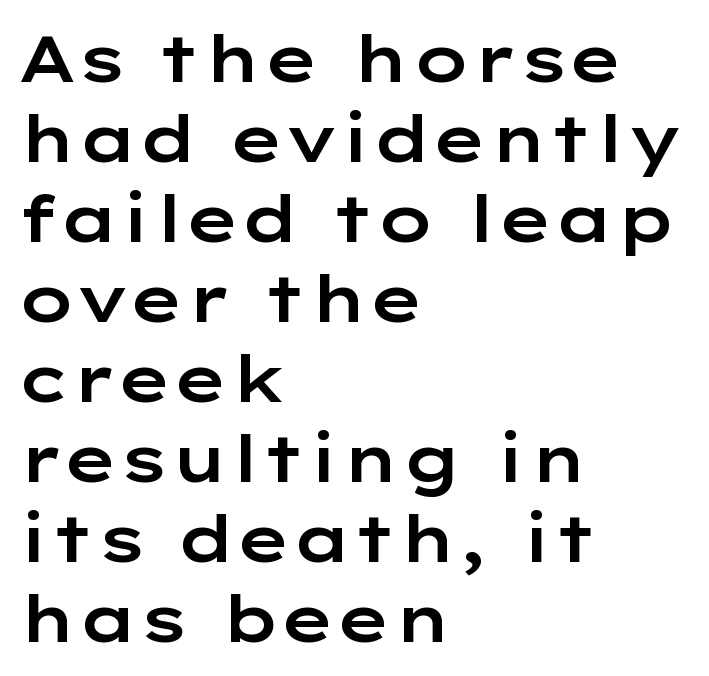
This sample uses an upright cut, with every glyph sitting square on the baseline. Does extra space separate the letters? No, they use regular spacing. Leftover space on each line is placed entirely after the last word. Rule under the text: the space is simply empty. Nope, no serifs anywhere on these letters. Spacing verdict: proportional, widths tailored to each character.
